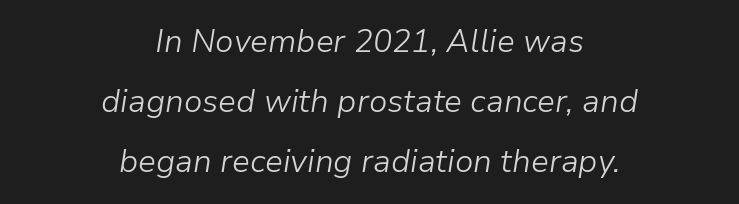
{"italic": "yes", "lean": "right", "slant_degrees": 9, "bold": "no", "weight": "light", "width": "normal", "stroke_contrast": "low", "x_height": "medium", "monospaced": "no", "underline": "no", "align": "center", "line_spacing_ratio": 1.88, "letter_spacing": "normal", "letter_spacing_em": 0.0, "glyph_px": 32}
